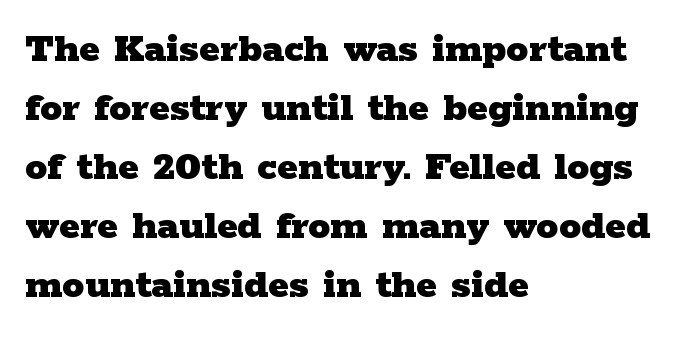
The image shows 44 px heavy, wide serif type, upright; set left-aligned, normal line spacing (1.34x), normal letter spacing, not underlined; low stroke contrast and a medium x-height.
